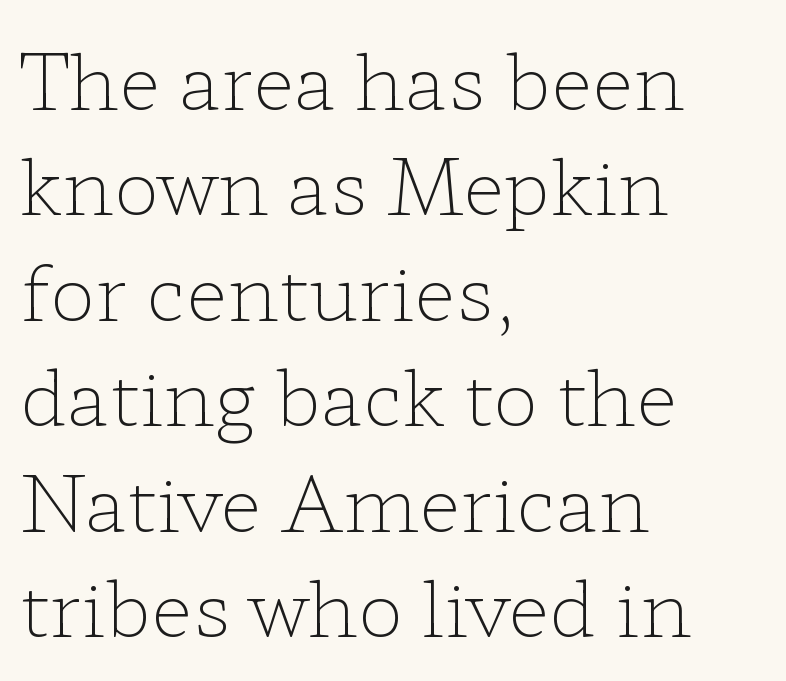
{"serif": "yes", "italic": "no", "bold": "no", "weight": "light", "width": "wide", "stroke_contrast": "low", "x_height": "medium", "monospaced": "no", "underline": "no", "align": "left", "line_spacing": "normal", "line_spacing_ratio": 1.37, "letter_spacing": "normal", "letter_spacing_em": 0.0, "glyph_px": 77}
